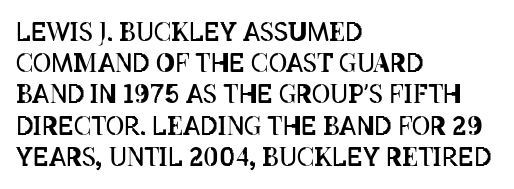
Spacing between characters is what you'd get straight out of the box. Ordinary non-slanted type is in use. The compositor pushed each line to the left boundary. Rows of type keep a routine distance in the vertical direction.
